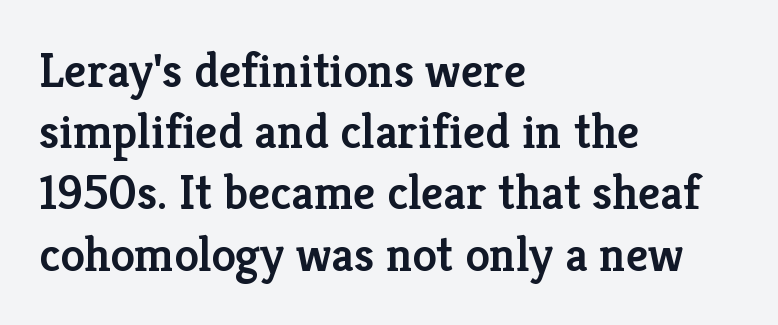
Q: Is the text bold? A: Semi-bold.
Q: Is the text italic (slanted)? A: No, it is upright.
Q: Is the typeface a serif or a sans-serif typeface? A: Serif.
Q: Is the text underlined? A: No.
Q: How is the paragraph aligned? A: Left-aligned.
Q: Is the spacing between letters normal or unusually wide? A: Normal.
Q: Is the spacing between lines tight, normal or loose? A: Normal.
Q: Width (condensed, normal, or wide)? A: Normal.
Q: Stroke contrast? A: Low.
Q: x-height? A: Medium.
Q: Monospaced? A: No.
